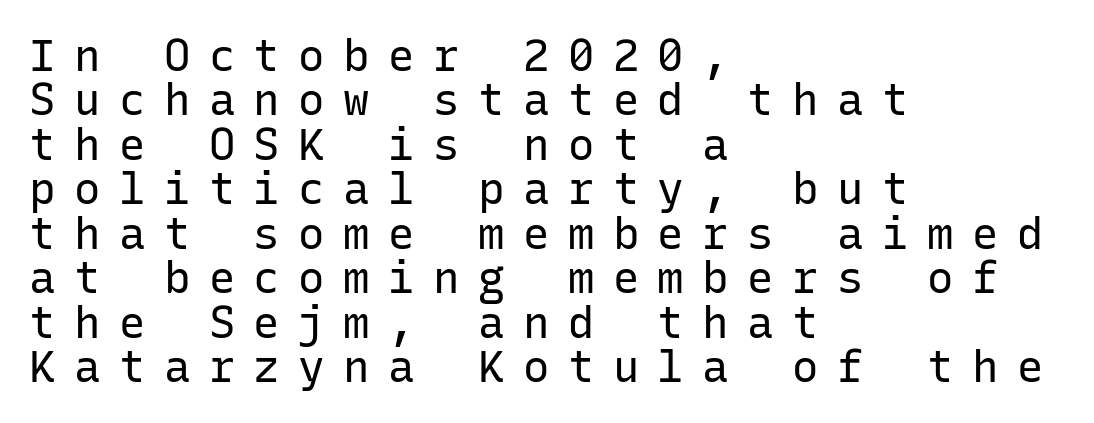
Q: Is the text bold? A: No.
Q: Is the text italic (slanted)? A: No, it is upright.
Q: Is the typeface a serif or a sans-serif typeface? A: Sans-serif.
Q: Is the text underlined? A: No.
Q: How is the paragraph aligned? A: Left-aligned.
Q: Is the spacing between letters normal or unusually wide? A: Unusually wide.
Q: Is the spacing between lines tight, normal or loose? A: Tight.
Q: Width (condensed, normal, or wide)? A: Normal.
Q: Stroke contrast? A: Low.
Q: x-height? A: Medium.
Q: Monospaced? A: Yes.
